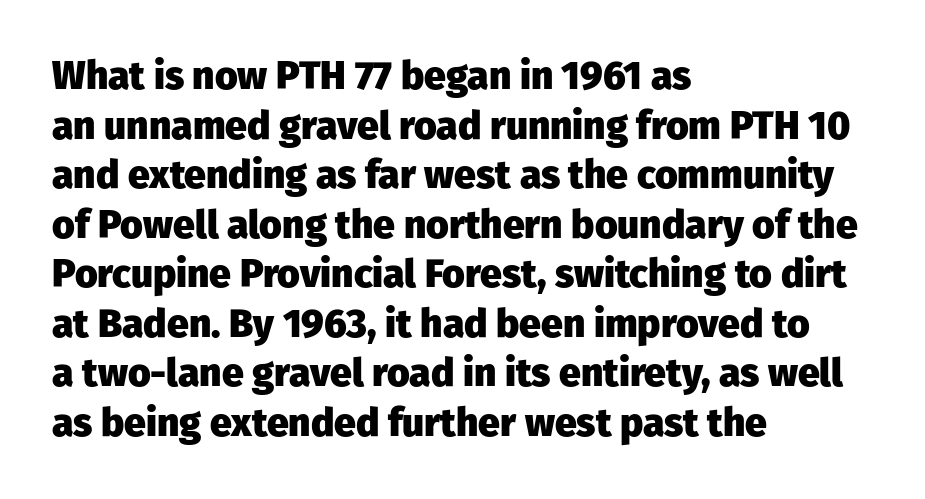
Type style note: lacks serifs. The block of text has a typical density, with ordinary space between rows. The compositor pushed each line to the left boundary. Ordinary non-slanted type is in use. Chunky letters — that's bold for sure. Note the varied advance widths — an 'i' is clearly narrower than an 'm'.
